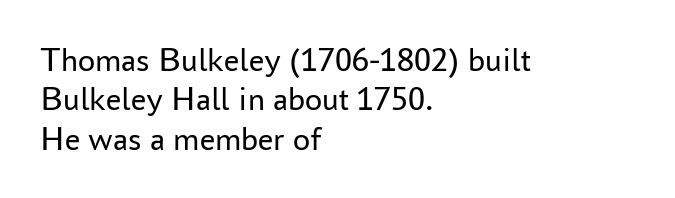
Q: Is the text bold? A: No.
Q: Is the text italic (slanted)? A: No, it is upright.
Q: Is the typeface a serif or a sans-serif typeface? A: Sans-serif.
Q: Is the text underlined? A: No.
Q: How is the paragraph aligned? A: Left-aligned.
Q: Is the spacing between letters normal or unusually wide? A: Normal.
Q: Width (condensed, normal, or wide)? A: Normal.
Q: Stroke contrast? A: Low.
Q: x-height? A: Medium.
Q: Monospaced? A: No.
